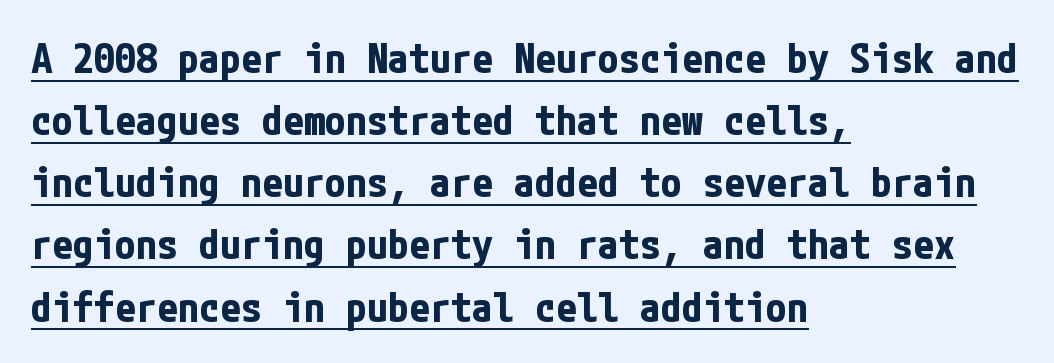
The image shows 42 px bold, condensed sans-serif type, upright; set left-aligned, normal line spacing (1.48x), normal letter spacing, underlined; low stroke contrast and a medium x-height.
